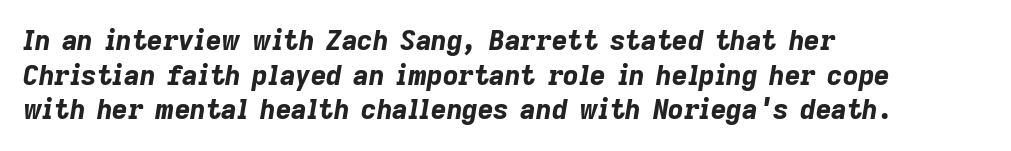
Q: Is the text bold? A: Yes.
Q: Is the text italic (slanted)? A: Yes, it leans right by about 9 degrees.
Q: Is the text underlined? A: No.
Q: How is the paragraph aligned? A: Left-aligned.
Q: Is the spacing between letters normal or unusually wide? A: Normal.
Q: Is the spacing between lines tight, normal or loose? A: Normal.
